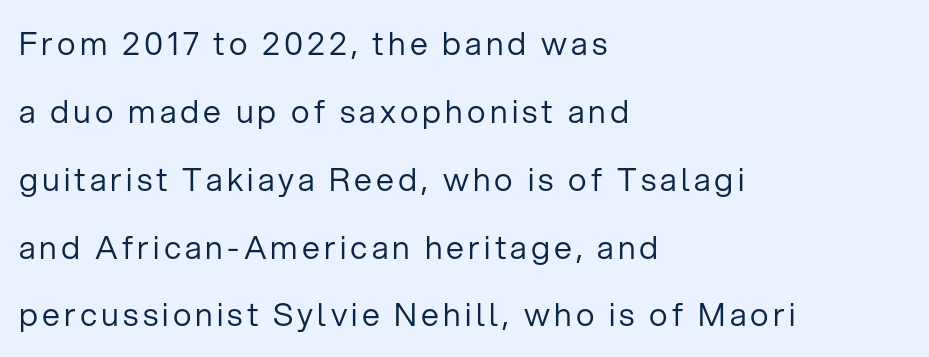
The image shows 32 px regular-weight sans-serif type, upright; set left-aligned, loose line spacing (2.12x), not underlined; low stroke contrast and a medium x-height.
